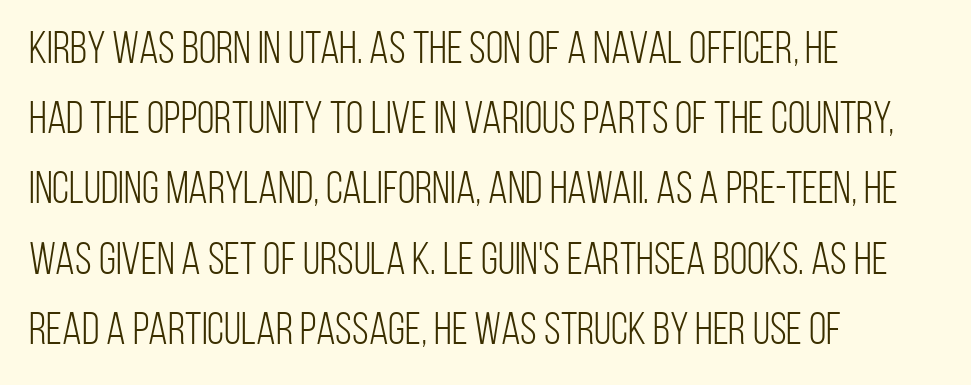
The image shows 45 px light, condensed sans-serif type, upright; set left-aligned, normal line spacing (1.56x), normal letter spacing, not underlined; low stroke contrast and a large x-height.
